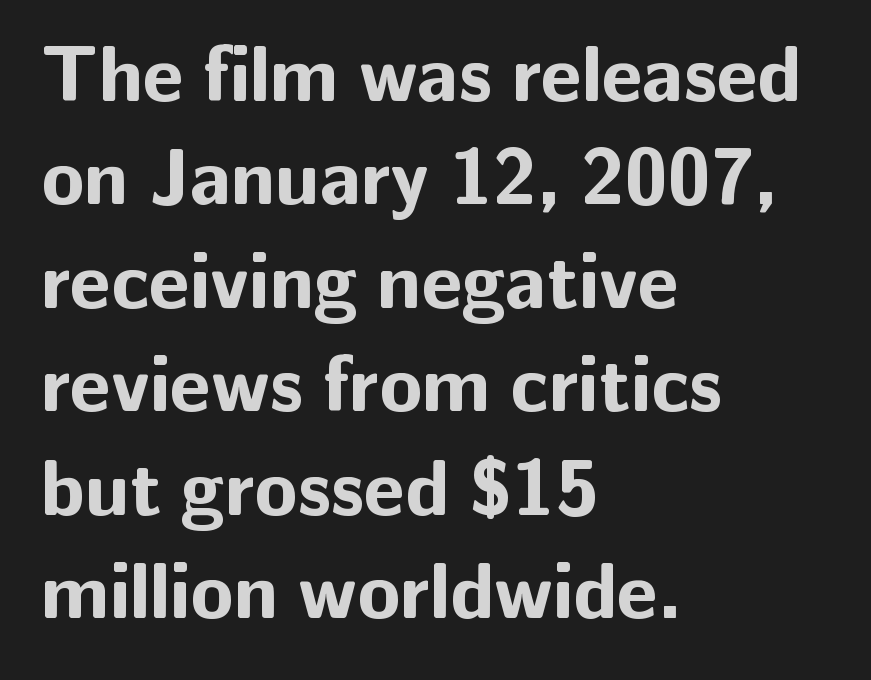
Posture: vertical. The rendering keeps characters at their native spacing. Descenders are the only things crossing below the line. Stroke terminals: plain, sans-serif. The typesetting leans heavy: a genuine bold. Students, observe: this is what conventionally led text looks like.
